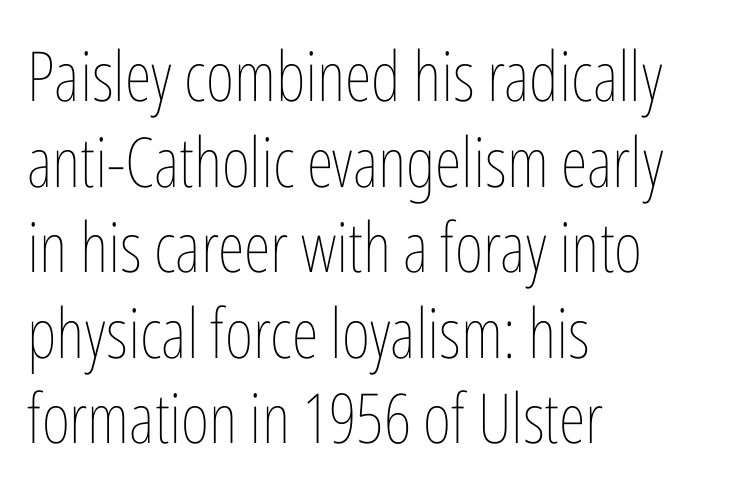
The image shows 69 px thin, condensed type, upright; set left-aligned, line spacing 1.24x, normal letter spacing, not underlined; low stroke contrast and a medium x-height.
